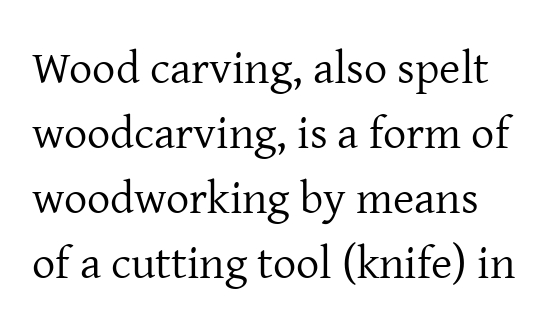
{"serif": "yes", "italic": "no", "bold": "no", "weight": "regular", "width": "normal", "stroke_contrast": "low", "x_height": "medium", "monospaced": "no", "underline": "no", "line_spacing": "normal", "line_spacing_ratio": 1.41, "letter_spacing": "normal", "letter_spacing_em": 0.0, "glyph_px": 46}
